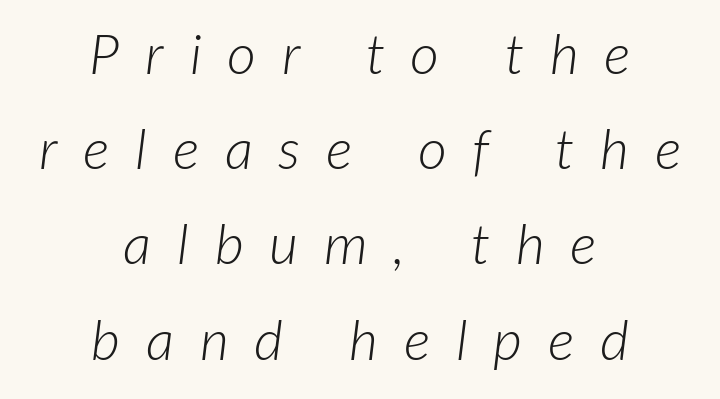
Spacing verdict: proportional, widths tailored to each character. Bare-footed words on every line. Whoever set this chose a conventional vertical rhythm. The font sits on the lighter half of the weight spectrum, regular included. You can tell it's italic because the verticals aren't actually vertical.
